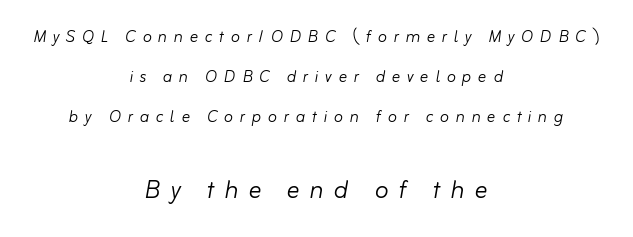
The lower block of text is set noticeably larger than the block above it. Anything drawn beneath the words? Only blank space. The lettering tilts uniformly, giving the passage an italic look. A typesetter would call this heavily tracked-out type. The vertical gap from one line to the next is large.
